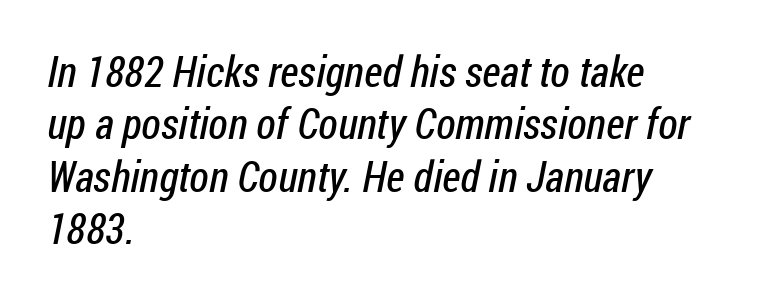
Letters rest on an invisible, unmarked baseline. No extra tracking has been applied to these lines. Character widths vary here, with narrow letters taking less room than wide ones. Which margin do the lines hug? The left one — the right edge is uneven.
